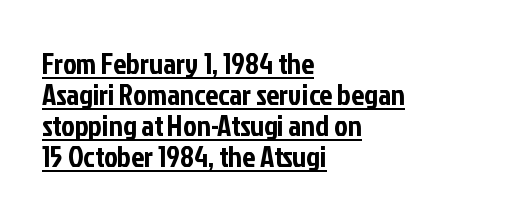
{"serif": "no", "italic": "no", "width": "condensed", "stroke_contrast": "low", "x_height": "medium", "monospaced": "no", "underline": "yes", "align": "left", "line_spacing": "tight", "line_spacing_ratio": 1.07, "letter_spacing": "normal", "letter_spacing_em": 0.0, "glyph_px": 29}
